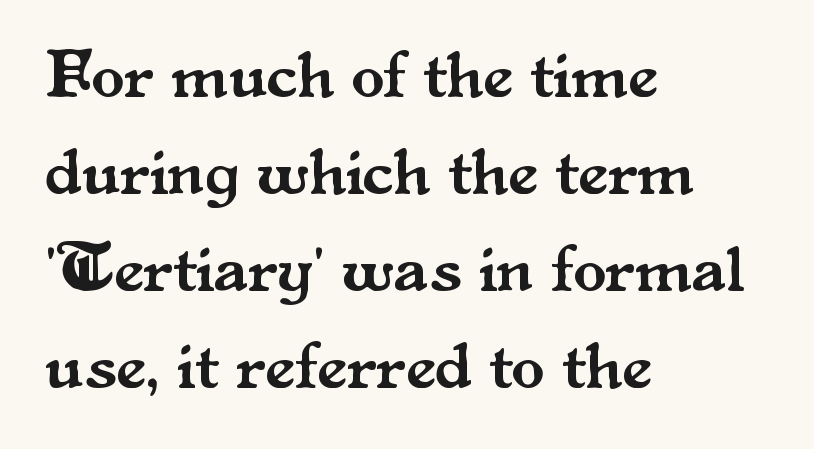
The image shows 67 px serif type, upright; set left-aligned, normal line spacing (1.45x), normal letter spacing, not underlined; medium stroke contrast and a small x-height.
